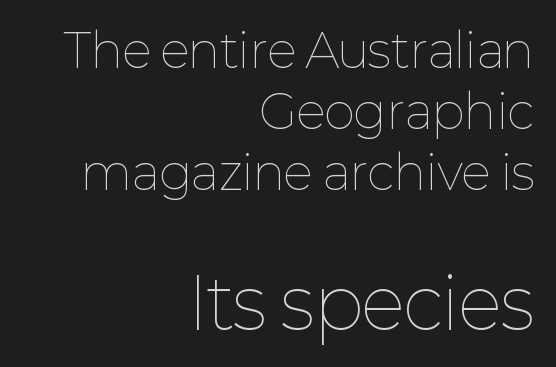
The image shows 70 px thin type, upright; set right-aligned, normal line spacing (1.3x), normal letter spacing, not underlined; the second (bottom) block is 1.49x larger; low stroke contrast and a medium x-height.
